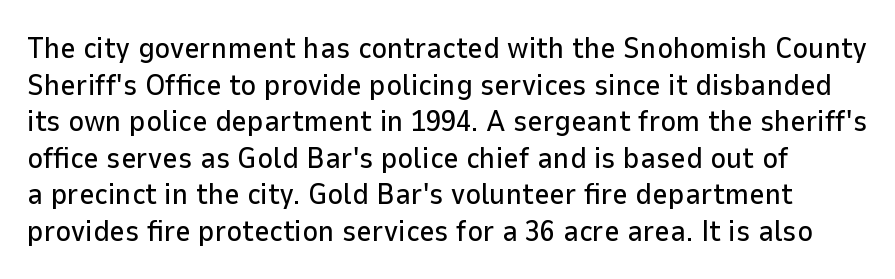
The image shows 30 px sans-serif type, upright; set line spacing 1.22x, normal letter spacing, not underlined; low stroke contrast and a medium x-height.
